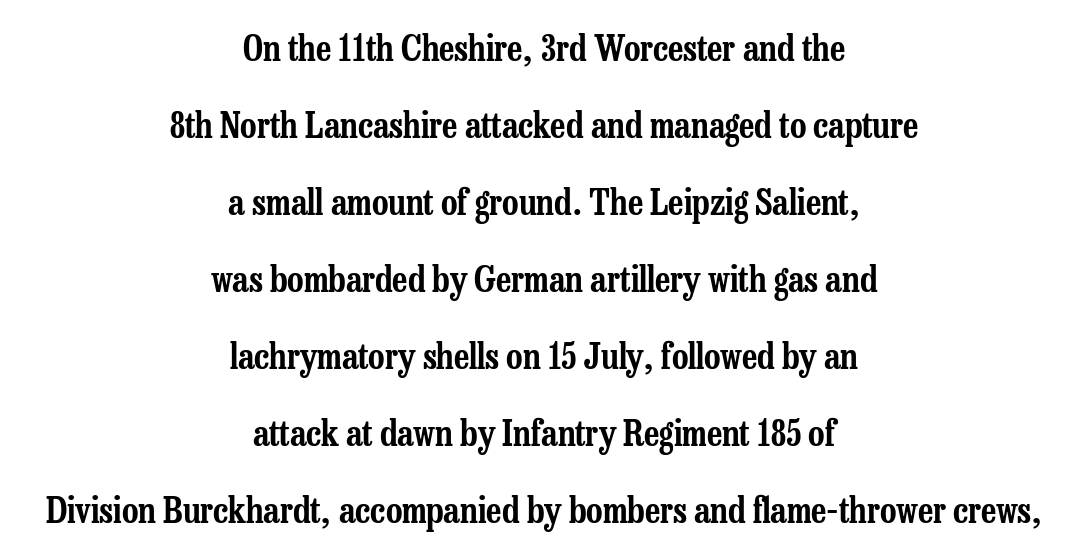
Note: serifs present on the glyphs. The words here are not underlined. You could not count columns in this text — the font is proportionally spaced. Does the copy run flush right? No — it is centered line by line. Notice how the stems are strictly vertical — no italics here. Spacing between characters is what you'd get straight out of the box.
